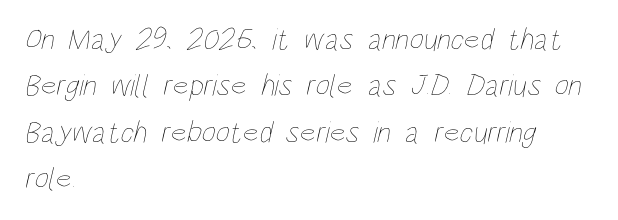
The image shows 31 px thin, condensed type; set left-aligned, normal line spacing (1.5x), normal letter spacing, not underlined; low stroke contrast and a large x-height.
